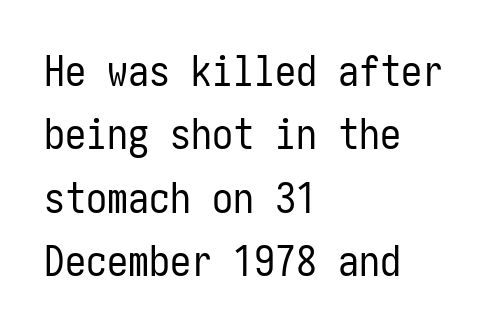
{"serif": "no", "italic": "no", "bold": "no", "weight": "regular", "width": "condensed", "stroke_contrast": "low", "x_height": "medium", "underline": "no", "align": "left", "line_spacing": "normal", "line_spacing_ratio": 1.51, "letter_spacing": "normal", "letter_spacing_em": 0.0, "glyph_px": 42}
